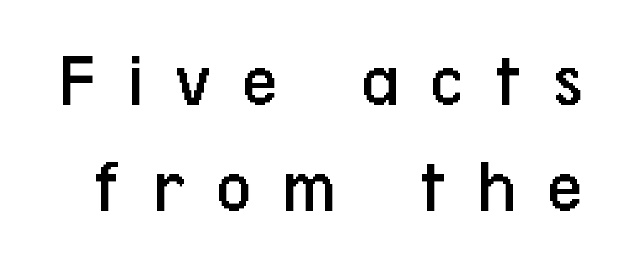
The image shows 78 px regular-weight, condensed sans-serif type, upright; set normal line spacing (1.36x), unusually wide letter spacing (+0.39 em), not underlined; low stroke contrast and a medium x-height.
